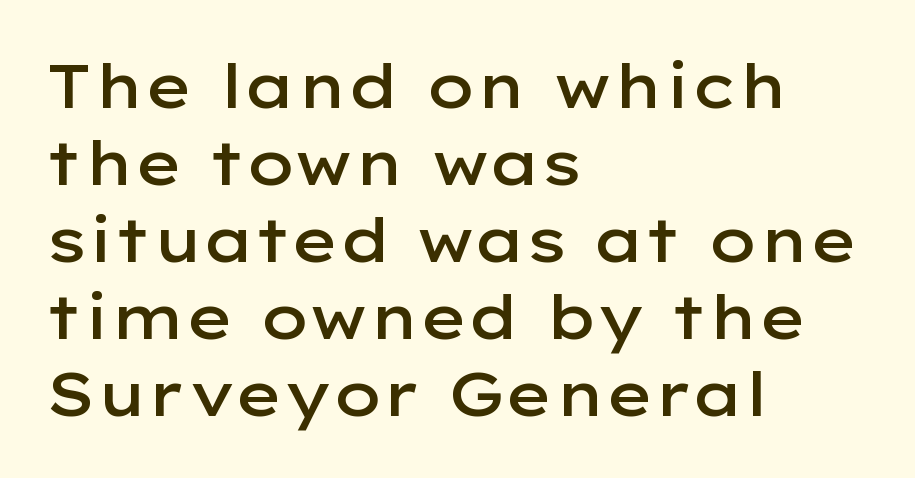
Does the weight exceed regular? Yes, but only to semibold. Posture: upright roman. Underlining? Definitely not there. Is this a sans? Yes — the strokes have no serifs. Caption: standard tracking, unaltered.
